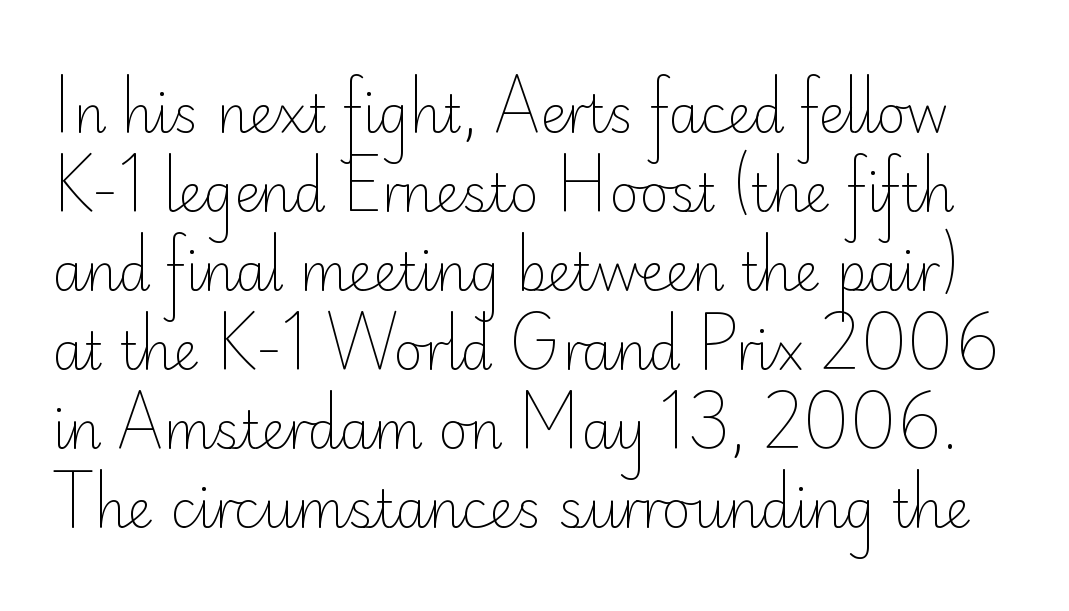
{"serif": "no", "italic": "no", "bold": "no", "weight": "light", "width": "normal", "stroke_contrast": "low", "x_height": "small", "monospaced": "no", "underline": "no", "line_spacing": "normal", "line_spacing_ratio": 1.55, "letter_spacing": "normal", "letter_spacing_em": 0.0, "glyph_px": 51}
